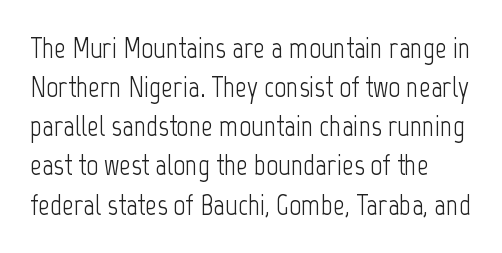
Q: Is the text bold? A: No.
Q: Is the text italic (slanted)? A: No, it is upright.
Q: Is the typeface a serif or a sans-serif typeface? A: Sans-serif.
Q: Is the text underlined? A: No.
Q: Is the spacing between letters normal or unusually wide? A: Normal.
Q: Is the spacing between lines tight, normal or loose? A: Normal.
Q: Width (condensed, normal, or wide)? A: Condensed.
Q: Stroke contrast? A: Low.
Q: x-height? A: Medium.
Q: Monospaced? A: No.
